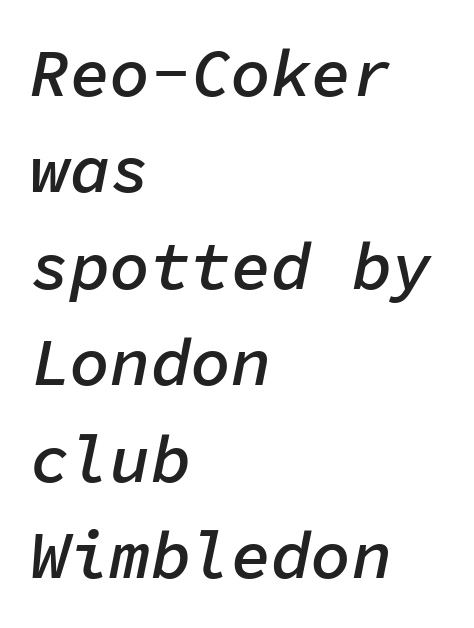
The image shows 67 px semibold type, italic (leaning right), monospaced; set left-aligned, normal line spacing (1.44x), normal letter spacing, not underlined; low stroke contrast and a medium x-height.
